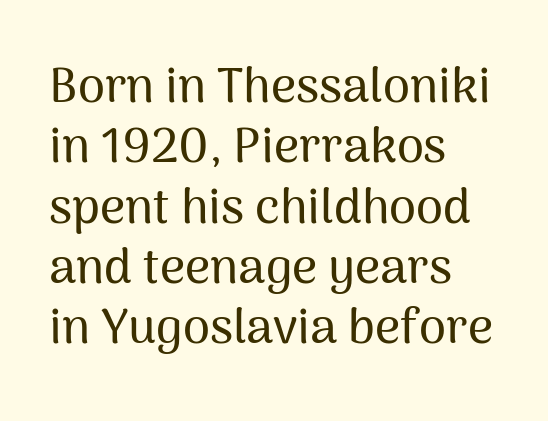
Q: Is the text italic (slanted)? A: No, it is upright.
Q: Is the typeface a serif or a sans-serif typeface? A: Sans-serif.
Q: Is the text underlined? A: No.
Q: How is the paragraph aligned? A: Left-aligned.
Q: Is the spacing between letters normal or unusually wide? A: Normal.
Q: Width (condensed, normal, or wide)? A: Normal.
Q: Stroke contrast? A: Medium.
Q: x-height? A: Medium.
Q: Monospaced? A: No.
